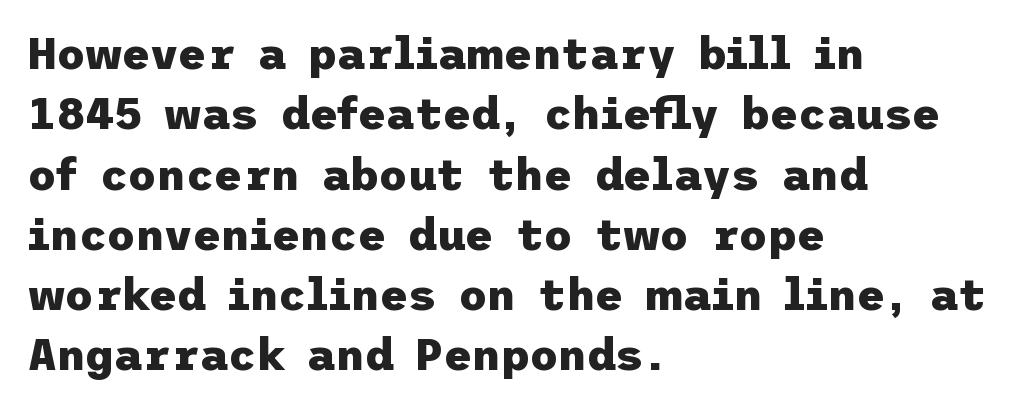
The leading is moderate, giving the passage an even texture. Does extra space separate the letters? No, they use regular spacing. Only glyphs here, with clear space below each row. Notice how the stems are strictly vertical — no italics here. Layout note: lines flush left.
